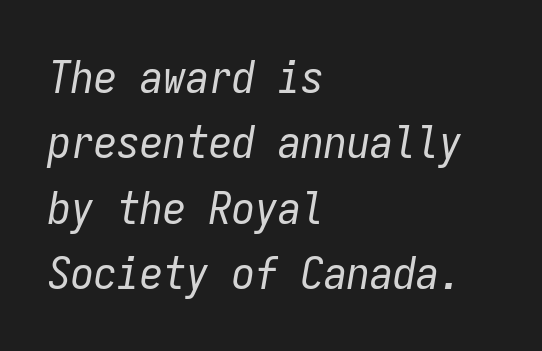
The image shows 46 px regular-weight, condensed type, italic (leaning right), monospaced; set left-aligned, normal line spacing (1.42x), normal letter spacing, not underlined; low stroke contrast and a medium x-height.
